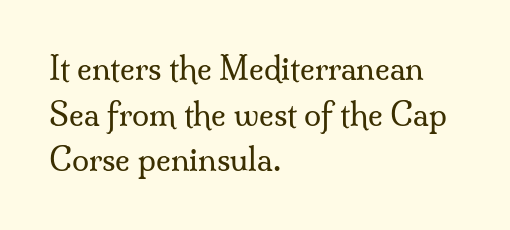
Nothing heavy about these letters — not bold at all. The font family rendered here belongs to the serif group. The zone under the glyphs is completely vacant. Each letter keeps its own natural width here, so spacing adapts to shape. Each word holds together tightly as a unit, with standard inter-letter gaps. A classic flush-left, rag-right setting is used for this passage.
